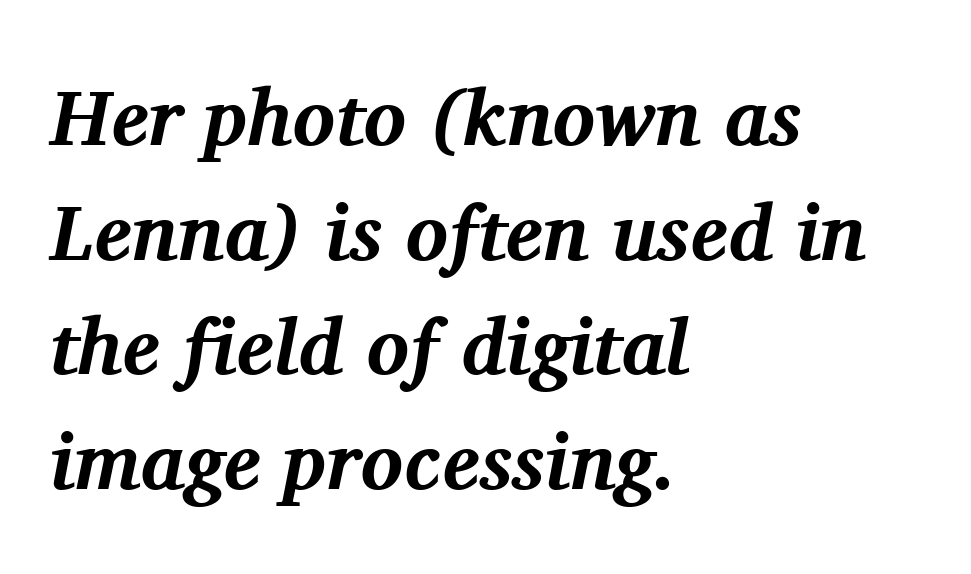
Q: Is the text bold? A: Yes.
Q: Is the text italic (slanted)? A: Yes, it leans right by about 11 degrees.
Q: Is the typeface a serif or a sans-serif typeface? A: Serif.
Q: Is the text underlined? A: No.
Q: How is the paragraph aligned? A: Left-aligned.
Q: Is the spacing between letters normal or unusually wide? A: Normal.
Q: Is the spacing between lines tight, normal or loose? A: Normal.
Q: Width (condensed, normal, or wide)? A: Normal.
Q: Stroke contrast? A: Medium.
Q: x-height? A: Medium.
Q: Monospaced? A: No.
